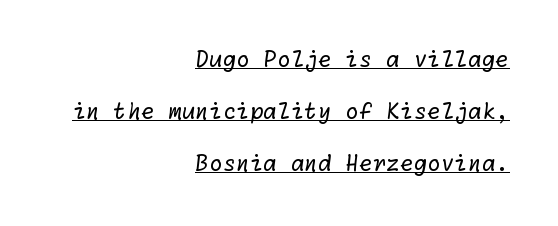
{"bold": "no", "underline": "yes", "align": "right", "line_spacing": "loose", "line_spacing_ratio": 2.37, "letter_spacing": "normal", "letter_spacing_em": 0.0, "glyph_px": 22}
